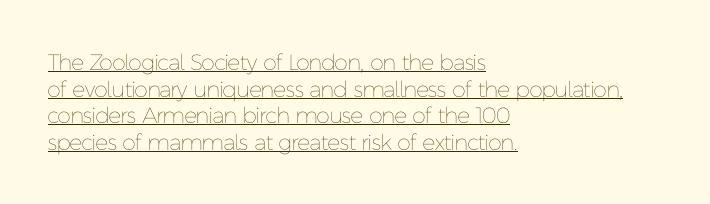
The image shows 22 px text type, upright; set left-aligned, line spacing 1.21x, normal letter spacing, underlined.
